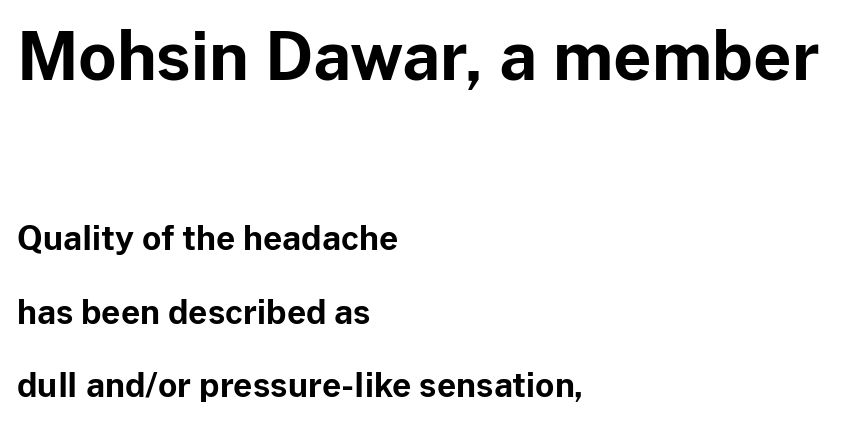
Q: Is the text bold? A: Yes.
Q: Is the text italic (slanted)? A: No, it is upright.
Q: Is the typeface a serif or a sans-serif typeface? A: Sans-serif.
Q: Is the text underlined? A: No.
Q: How is the paragraph aligned? A: Left-aligned.
Q: Is the spacing between letters normal or unusually wide? A: Normal.
Q: Is the spacing between lines tight, normal or loose? A: Loose.
Q: Which block of text is set in a larger size, the first (top) or the second (bottom)? A: The first (top) one.
Q: Width (condensed, normal, or wide)? A: Normal.
Q: Stroke contrast? A: Low.
Q: x-height? A: Medium.
Q: Monospaced? A: No.
